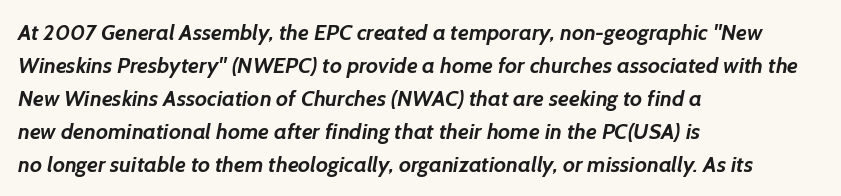
The image shows 22 px bold type; set left-aligned, normal line spacing (1.5x), normal letter spacing, not underlined.
